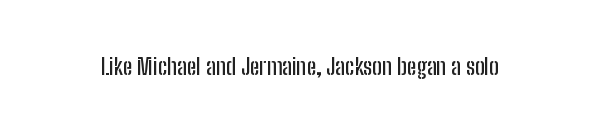
Each word holds together tightly as a unit, with standard inter-letter gaps. Posture: upright roman. The specimen omits any rule beneath the text block's lines.
